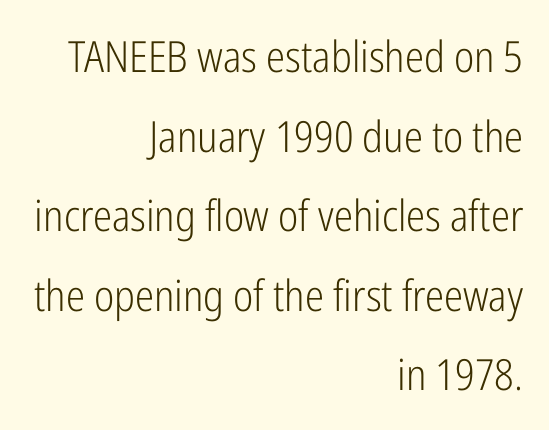
The rendering keeps characters at their native spacing. Designer's note — italics off, roman on. I'd call this a sans setting — the letters go barefoot. The strokes carry an ordinary text weight at most. A typesetter would call this proportional, since set widths differ per character.
